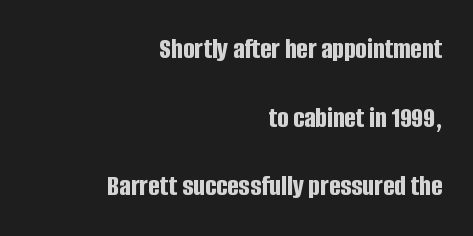
Type style note: lacks serifs. This rendering features lettering with no underline. You could not count columns in this text — the font is proportionally spaced. Leftover space on each line is placed entirely before the opening word.
